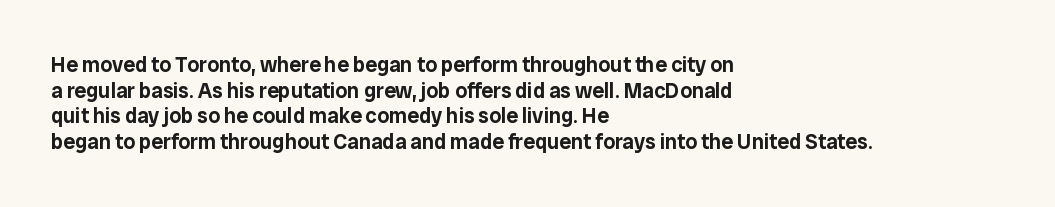
Q: Is the text italic (slanted)? A: No, it is upright.
Q: Is the text underlined? A: No.
Q: How is the paragraph aligned? A: Left-aligned.
Q: Is the spacing between letters normal or unusually wide? A: Normal.
